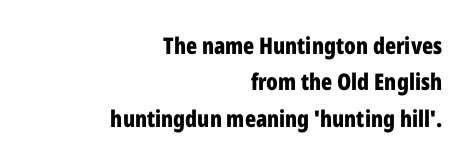
Q: Is the text bold? A: Yes.
Q: Is the text italic (slanted)? A: No, it is upright.
Q: Is the text underlined? A: No.
Q: How is the paragraph aligned? A: Right-aligned.
Q: Is the spacing between letters normal or unusually wide? A: Normal.
Q: Is the spacing between lines tight, normal or loose? A: Normal.
